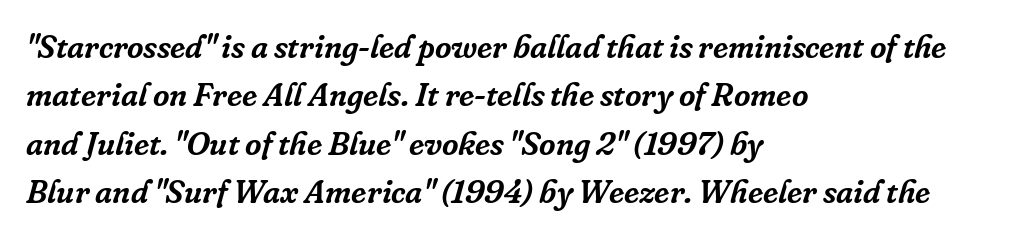
This rendering features lettering with no underline. The type family on display is of the serif kind. Every row of glyphs begins at an identical x-position on the left. Note the varied advance widths — an 'i' is clearly narrower than an 'm'. Emphasis-style slanted type is in use.
